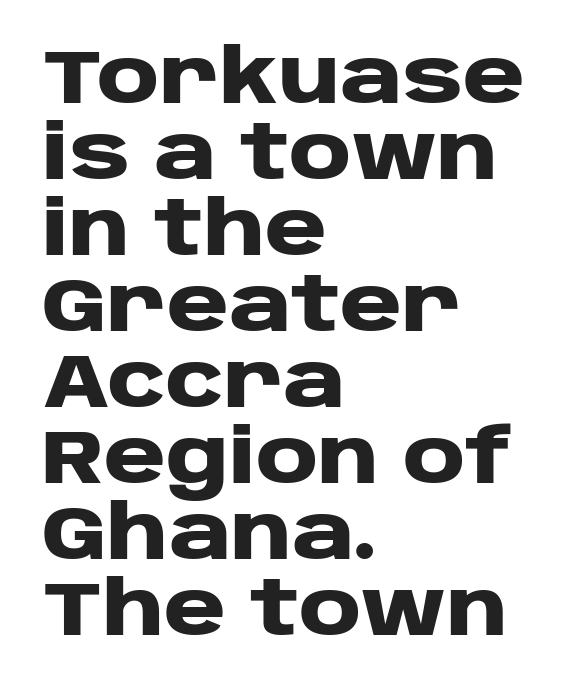
Posture: straight, roman, zero tilt. The rendering uses natural spacing where letterforms have individual widths. In terms of letterform style, serifs are entirely absent. Default kerning and tracking; the words read as compact shapes. Short and long lines alike share a common starting point at left.
